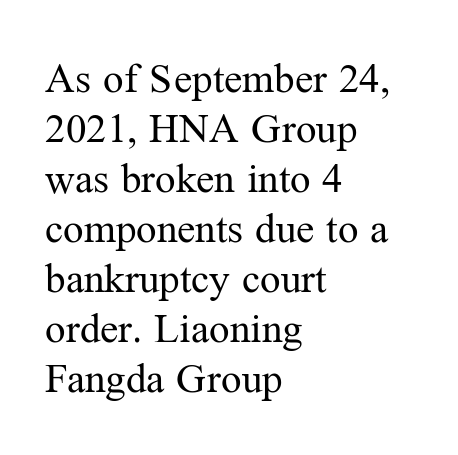
Q: Is the text bold? A: No.
Q: Is the text italic (slanted)? A: No, it is upright.
Q: Is the typeface a serif or a sans-serif typeface? A: Serif.
Q: Is the text underlined? A: No.
Q: How is the paragraph aligned? A: Left-aligned.
Q: Is the spacing between letters normal or unusually wide? A: Normal.
Q: Width (condensed, normal, or wide)? A: Normal.
Q: Stroke contrast? A: Medium.
Q: x-height? A: Medium.
Q: Monospaced? A: No.
